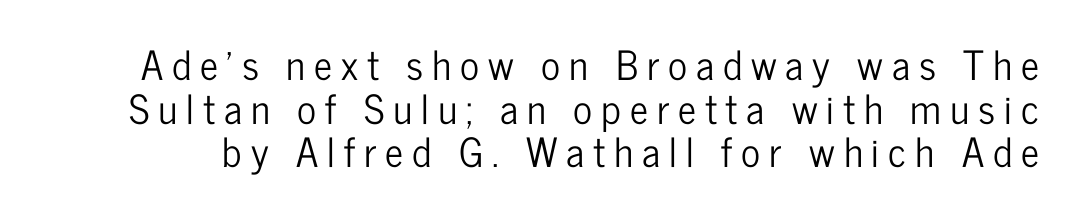
Q: Is the text italic (slanted)? A: No, it is upright.
Q: Is the typeface a serif or a sans-serif typeface? A: Sans-serif.
Q: Is the text underlined? A: No.
Q: Is the spacing between letters normal or unusually wide? A: Unusually wide.
Q: Is the spacing between lines tight, normal or loose? A: Tight.
Q: Width (condensed, normal, or wide)? A: Condensed.
Q: Stroke contrast? A: Low.
Q: x-height? A: Medium.
Q: Monospaced? A: No.
